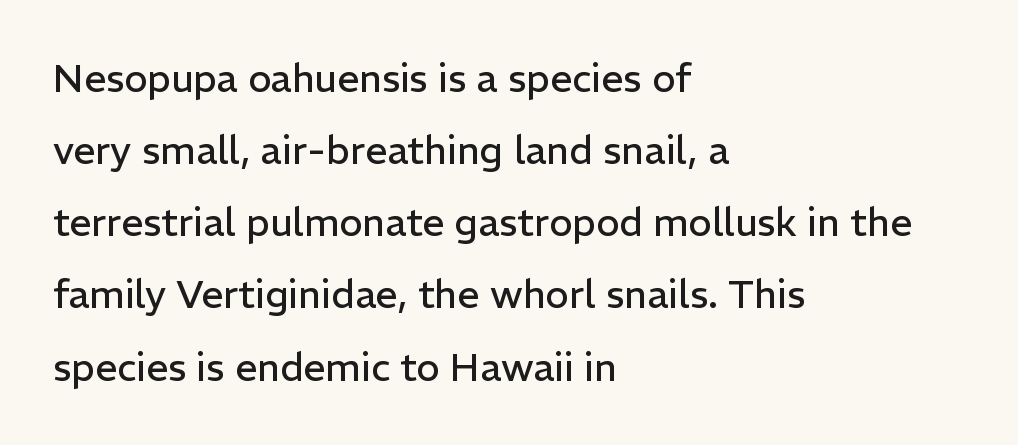
{"serif": "no", "italic": "no", "bold": "no", "weight": "regular", "width": "normal", "stroke_contrast": "low", "x_height": "medium", "monospaced": "no", "underline": "no", "align": "left", "line_spacing_ratio": 1.85, "letter_spacing": "normal", "letter_spacing_em": 0.0, "glyph_px": 39}
